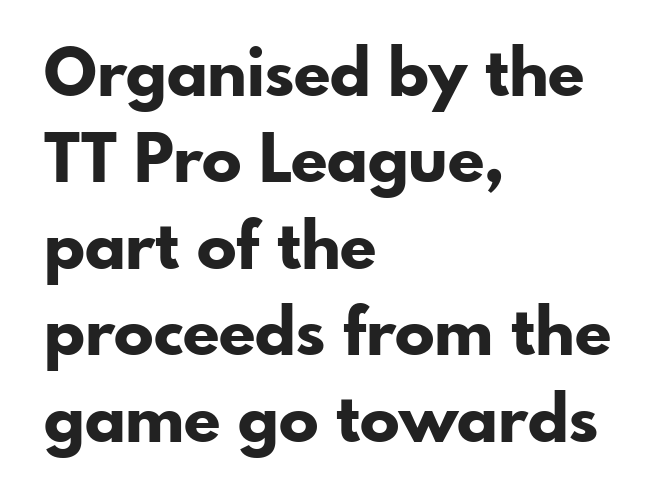
The image shows 66 px bold sans-serif type, upright; set left-aligned, normal line spacing (1.31x), normal letter spacing, not underlined; low stroke contrast and a small x-height.
